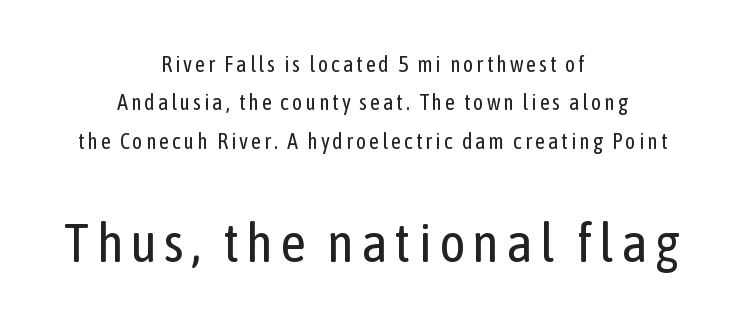
The weight tops out at a normal text grade. The face used here is proportionally spaced, like ordinary book or web type. Notice how the passage keeps no hard edge, just a central spine. The glyphs are unaccompanied by any horizontal stroke below them. Unlike a traditional serif, this face leaves its strokes unadorned.
